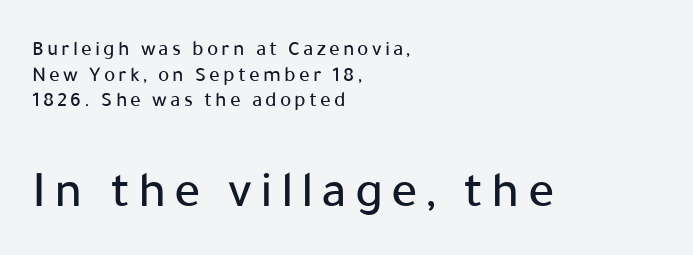
{"serif": "no", "italic": "no", "width": "normal", "stroke_contrast": "low", "x_height": "medium", "monospaced": "no", "underline": "no", "align": "left", "line_spacing_ratio": 1.22, "larger_block": "second", "size_ratio": 2.48, "glyph_px": 52}
